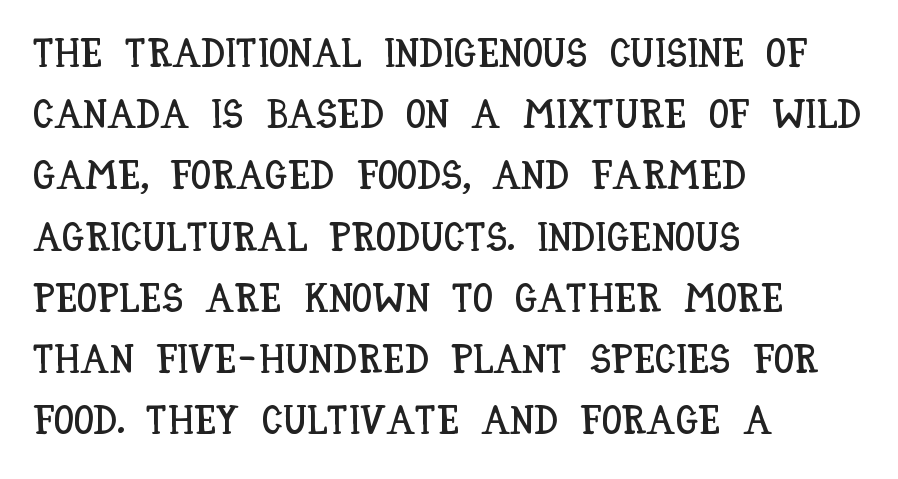
The image shows 40 px condensed type, upright; set left-aligned, normal line spacing (1.53x), normal letter spacing, not underlined; low stroke contrast and a large x-height.
